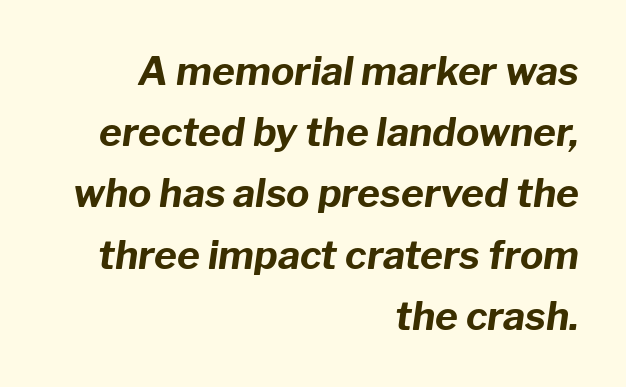
The image shows 39 px bold type, italic (leaning right); set right-aligned, normal line spacing (1.57x), normal letter spacing, not underlined; low stroke contrast and a medium x-height.
